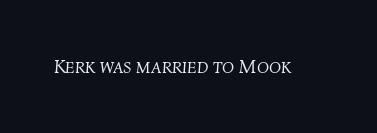
{"italic": "yes", "lean": "right", "slant_degrees": 4, "bold": "no", "underline": "no", "letter_spacing": "normal", "letter_spacing_em": 0.0, "glyph_px": 20}
